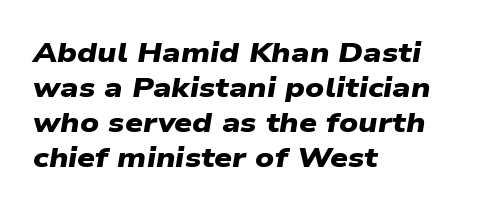
The image shows 28 px heavy, wide sans-serif type; set left-aligned, normal line spacing (1.25x), normal letter spacing, not underlined; low stroke contrast and a medium x-height.
